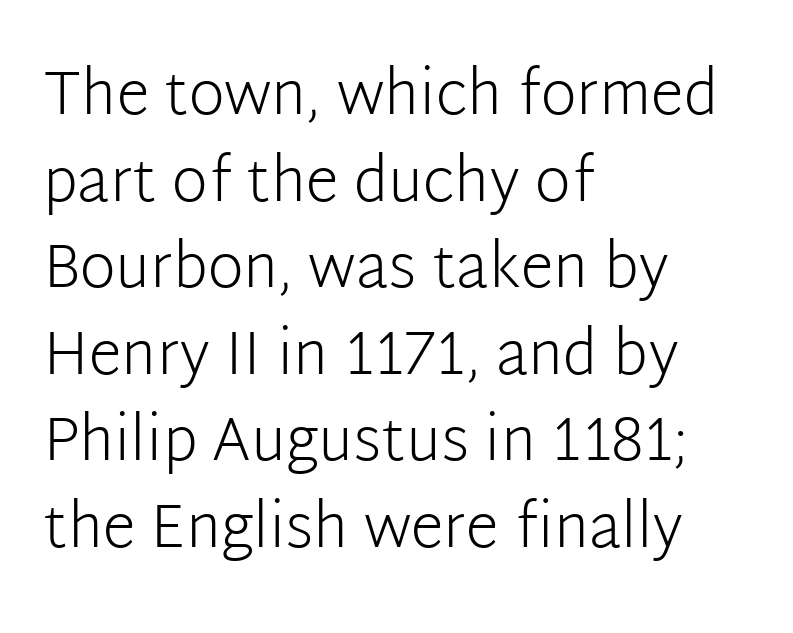
The image shows 61 px light sans-serif type, upright; set left-aligned, normal line spacing (1.42x), normal letter spacing, not underlined; low stroke contrast and a medium x-height.
